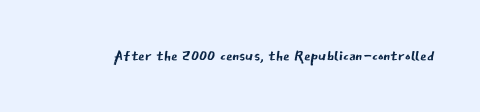
{"italic": "no", "bold": "no", "underline": "no", "letter_spacing": "normal", "letter_spacing_em": 0.0, "glyph_px": 21}
